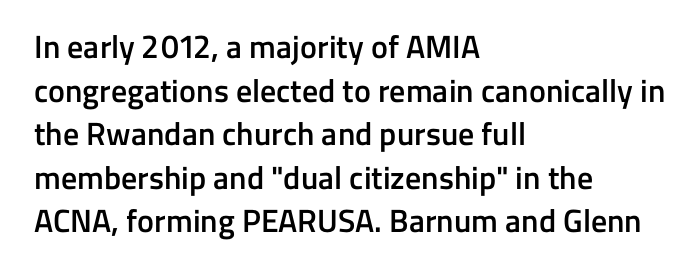
Slightly chunky letters — semibold, I'd say, not full bold. Standard letterfit; no display-style spreading of the glyphs. The font family rendered here belongs to the sans-serif group. Each new line begins a customary step beneath the previous one.
